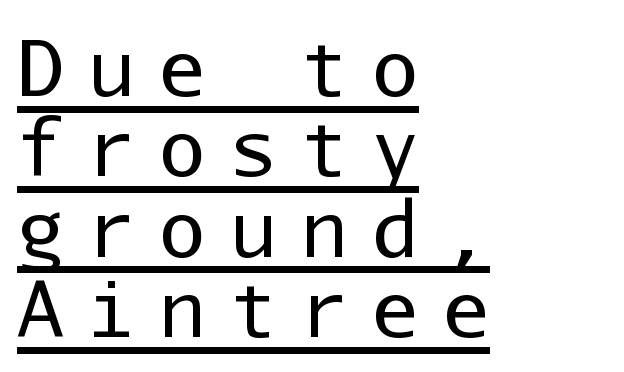
Q: Is the text bold? A: No.
Q: Is the text italic (slanted)? A: No, it is upright.
Q: Is the typeface a serif or a sans-serif typeface? A: Sans-serif.
Q: Is the text underlined? A: Yes.
Q: How is the paragraph aligned? A: Left-aligned.
Q: Is the spacing between letters normal or unusually wide? A: Unusually wide.
Q: Is the spacing between lines tight, normal or loose? A: Tight.
Q: Width (condensed, normal, or wide)? A: Normal.
Q: Stroke contrast? A: Low.
Q: x-height? A: Medium.
Q: Monospaced? A: Yes.
